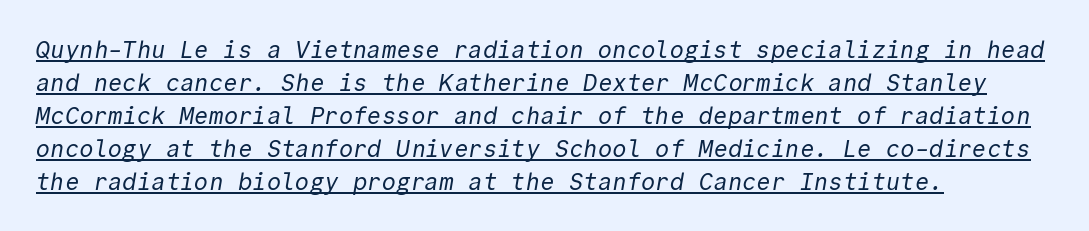
Q: Is the text bold? A: No.
Q: Is the text underlined? A: Yes.
Q: How is the paragraph aligned? A: Left-aligned.
Q: Is the spacing between letters normal or unusually wide? A: Normal.
Q: Is the spacing between lines tight, normal or loose? A: Normal.
